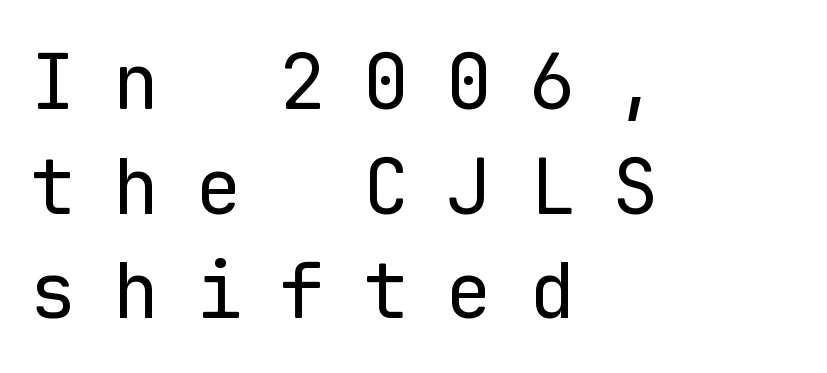
{"serif": "no", "italic": "no", "bold": "no", "weight": "regular", "width": "normal", "stroke_contrast": "low", "x_height": "medium", "monospaced": "yes", "underline": "no", "align": "left", "line_spacing": "normal", "line_spacing_ratio": 1.36, "letter_spacing": "wide", "letter_spacing_em": 0.48, "glyph_px": 77}
